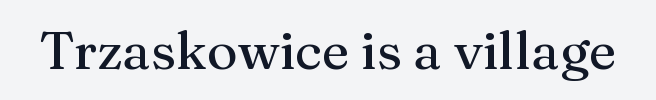
Q: Is the text italic (slanted)? A: No, it is upright.
Q: Is the typeface a serif or a sans-serif typeface? A: Serif.
Q: Is the text underlined? A: No.
Q: Is the spacing between letters normal or unusually wide? A: Normal.
Q: Width (condensed, normal, or wide)? A: Normal.
Q: Stroke contrast? A: Medium.
Q: x-height? A: Medium.
Q: Monospaced? A: No.
